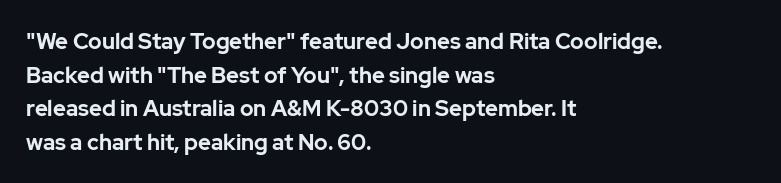
Q: Is the text bold? A: Yes.
Q: Is the text italic (slanted)? A: No, it is upright.
Q: Is the text underlined? A: No.
Q: How is the paragraph aligned? A: Left-aligned.
Q: Is the spacing between letters normal or unusually wide? A: Normal.
Q: Is the spacing between lines tight, normal or loose? A: Normal.
